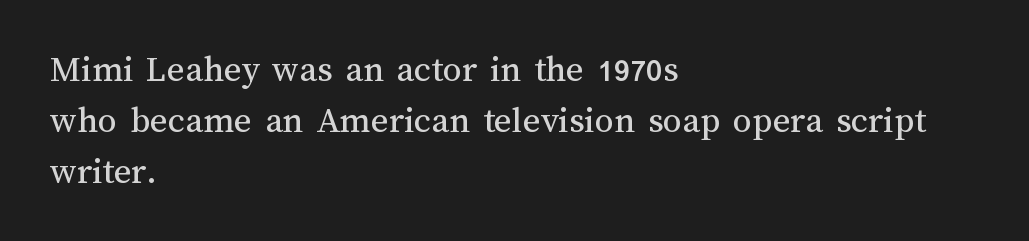
Glyph-to-glyph distance matches everyday printed text. The typography opts for an upright posture over an oblique one. The passage is arranged the way most books set body copy — flush left. The space beneath each line is pristine and unruled.
